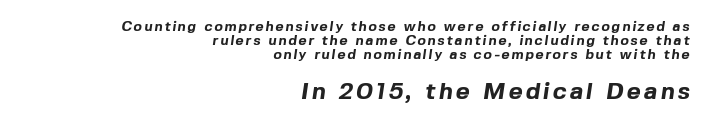
Q: Is the text bold? A: Yes.
Q: Is the text underlined? A: No.
Q: How is the paragraph aligned? A: Right-aligned.
Q: Is the spacing between lines tight, normal or loose? A: Tight.
Q: Which block of text is set in a larger size, the first (top) or the second (bottom)? A: The second (bottom) one.
